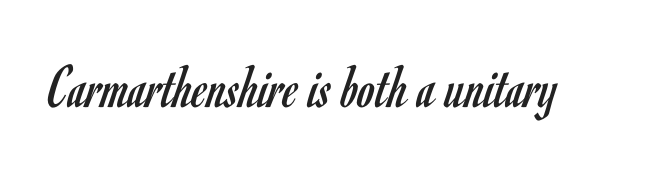
Do the characters align in a grid? No, the font is proportional. No letter is thick-stroked: the sample isn't bold. Does extra space separate the letters? No, they use regular spacing. Classification — sans serif. The foot of each line stays bare and open.
